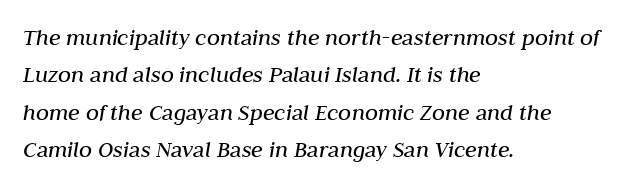
{"italic": "yes", "lean": "right", "slant_degrees": 10, "bold": "no", "underline": "no", "align": "left", "line_spacing": "normal", "line_spacing_ratio": 1.56, "letter_spacing": "normal", "letter_spacing_em": 0.0, "glyph_px": 24}
